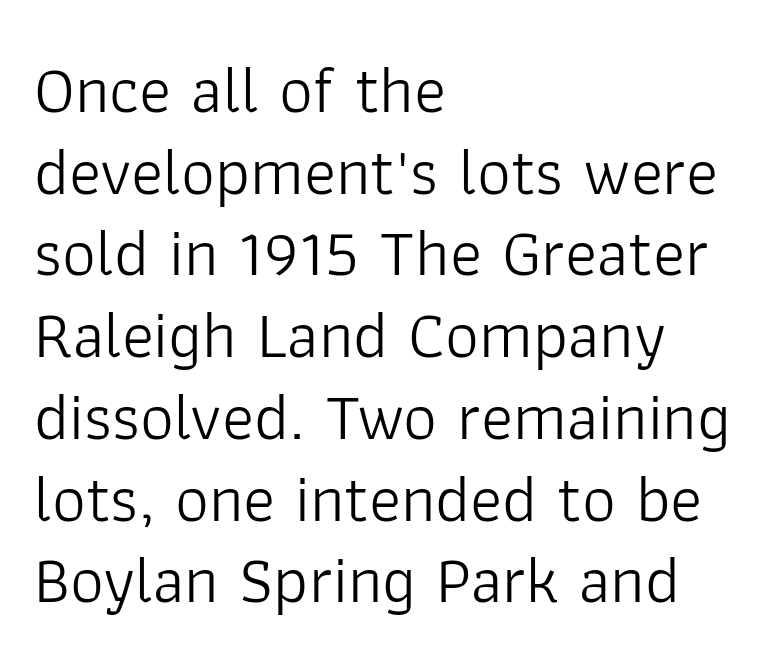
Letter spacing: default. Type without underlining. Every row of glyphs begins at an identical x-position on the left. Think of a printed novel: that variable character pitch is what you see here. Is this a sans? Yes — the strokes have no serifs. Weight: regular or lighter.
